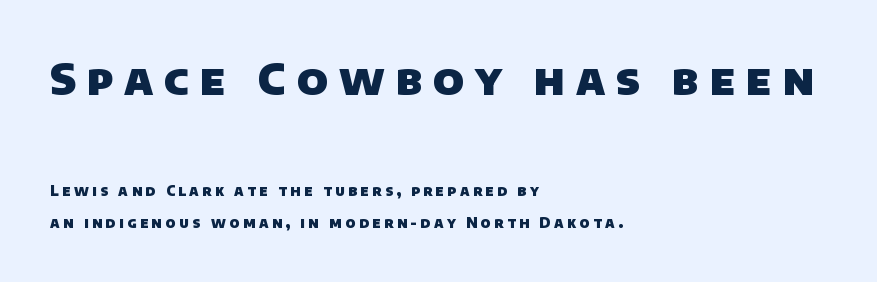
{"serif": "no", "bold": "yes", "weight": "heavy", "width": "normal", "stroke_contrast": "low", "x_height": "large", "monospaced": "no", "underline": "no", "align": "left", "line_spacing": "loose", "line_spacing_ratio": 2.25, "letter_spacing": "wide", "letter_spacing_em": 0.25, "larger_block": "first", "size_ratio": 3.07, "glyph_px": 43}
